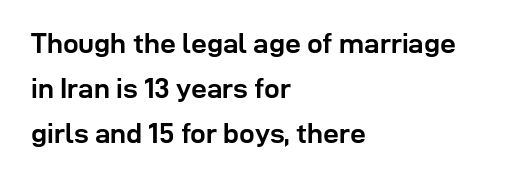
The image shows 28 px semibold sans-serif type, upright; set left-aligned, normal line spacing (1.61x), normal letter spacing, not underlined; low stroke contrast and a medium x-height.
